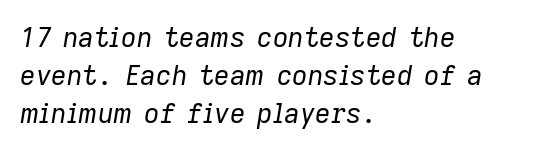
The specimen reads as italic at a glance. Successive baselines arrive at the customary interval. Nothing heavy about these letters — not bold at all. Any mark beneath the type? The region is blank. This rendering uses left alignment, leaving the right contour irregular. The rendering keeps characters at their native spacing.
